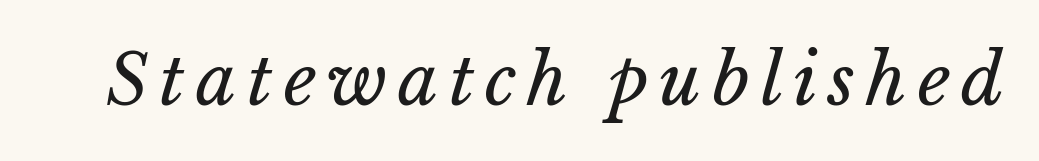
Q: Is the text bold? A: No.
Q: Is the text underlined? A: No.
Q: Width (condensed, normal, or wide)? A: Normal.
Q: Stroke contrast? A: Low.
Q: x-height? A: Medium.
Q: Monospaced? A: No.
